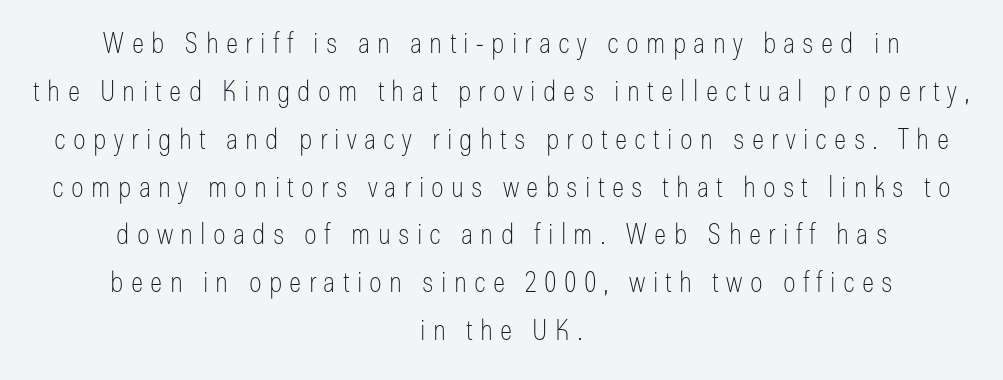
{"serif": "no", "italic": "no", "bold": "no", "weight": "thin", "width": "condensed", "stroke_contrast": "low", "x_height": "medium", "monospaced": "no", "underline": "no", "align": "center", "line_spacing": "normal", "line_spacing_ratio": 1.65, "letter_spacing": "wide", "letter_spacing_em": 0.25, "glyph_px": 29}
